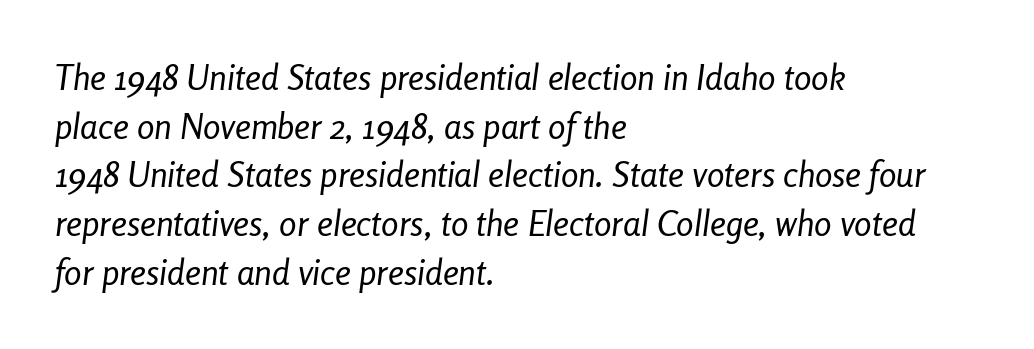
The ragged edge is on the right, which tells us the setting is flush left. The whole block is typeset with a tilt. Underlining? Definitely not there. Vertical spacing — default. The passage shown is typed in a proportional face where columns would drift. Bold? No — there's no thickening of the strokes.
